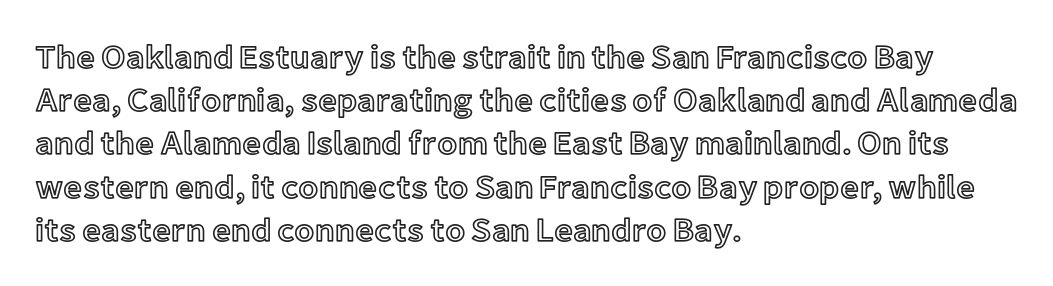
The image shows 33 px text type, upright; set left-aligned, normal line spacing (1.31x), normal letter spacing, not underlined; a medium x-height.
